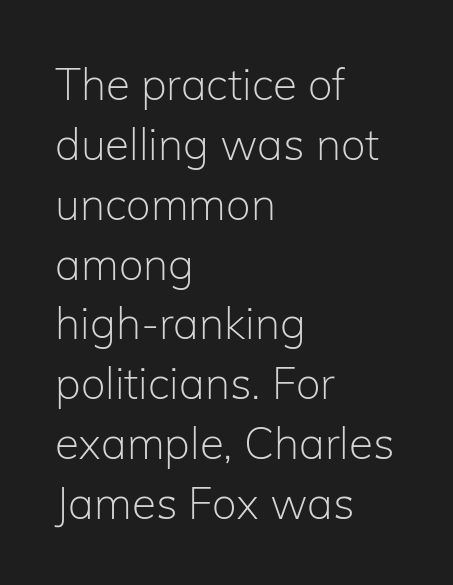
Q: Is the text bold? A: No.
Q: Is the text italic (slanted)? A: No, it is upright.
Q: Is the typeface a serif or a sans-serif typeface? A: Sans-serif.
Q: Is the text underlined? A: No.
Q: How is the paragraph aligned? A: Left-aligned.
Q: Is the spacing between letters normal or unusually wide? A: Normal.
Q: Is the spacing between lines tight, normal or loose? A: Normal.
Q: Width (condensed, normal, or wide)? A: Normal.
Q: Stroke contrast? A: Low.
Q: x-height? A: Medium.
Q: Monospaced? A: No.
